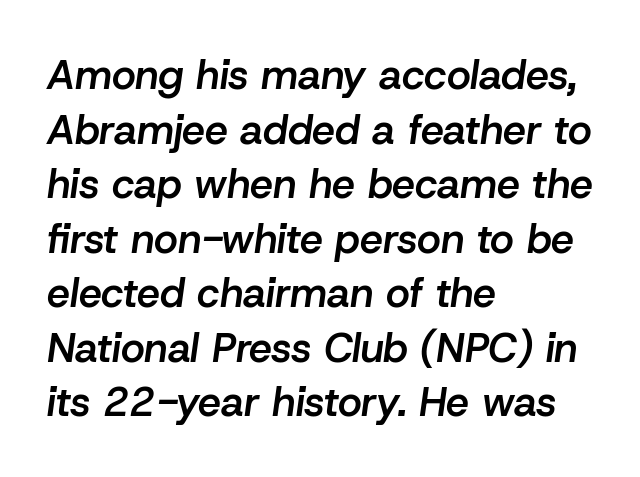
Q: Is the text bold? A: Semi-bold.
Q: Is the text italic (slanted)? A: Yes, it leans right by about 8 degrees.
Q: Is the text underlined? A: No.
Q: How is the paragraph aligned? A: Left-aligned.
Q: Is the spacing between letters normal or unusually wide? A: Normal.
Q: Is the spacing between lines tight, normal or loose? A: Normal.
Q: Width (condensed, normal, or wide)? A: Normal.
Q: Stroke contrast? A: Low.
Q: x-height? A: Medium.
Q: Monospaced? A: No.
